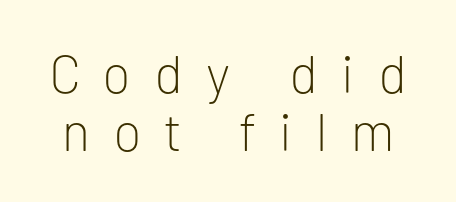
The strip under each line holds only bare page. Successive baselines arrive quickly, one right under another. Here the designer chose a conventional face with non-uniform glyph widths. Unbolded letterforms with no extra heft. This rendering widens character spacing well past its baseline value. Vertical strokes here are truly vertical.
